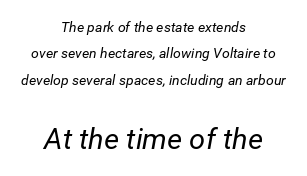
The image shows 29 px regular-weight type, italic (leaning right); set centered, line spacing 1.89x, normal letter spacing, not underlined; the second (bottom) block is 2.07x larger; low stroke contrast and a medium x-height.
